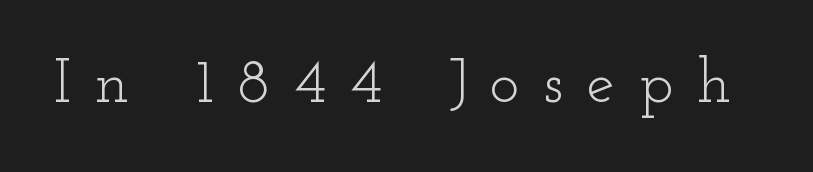
The face used here is proportionally spaced, like ordinary book or web type. In terms of posture, this sample is upright. A quiet, ordinary-to-light weight characterises the typeface. The strip under each line holds only bare page. Look at the tracking — it's clearly loosened, letters drifting apart.
